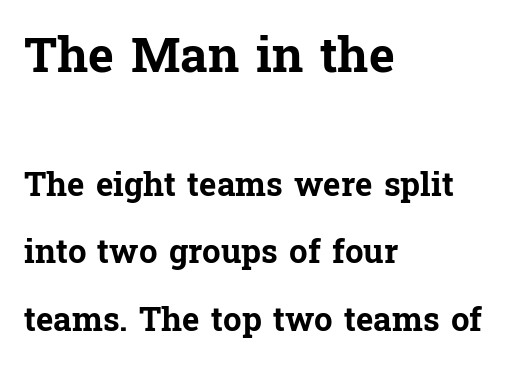
The text was rendered using a seriffed face with decorative stroke endings. Airy leading. Left-aligned paragraph, ragged on the right. Rule under the text: the space is simply empty.
